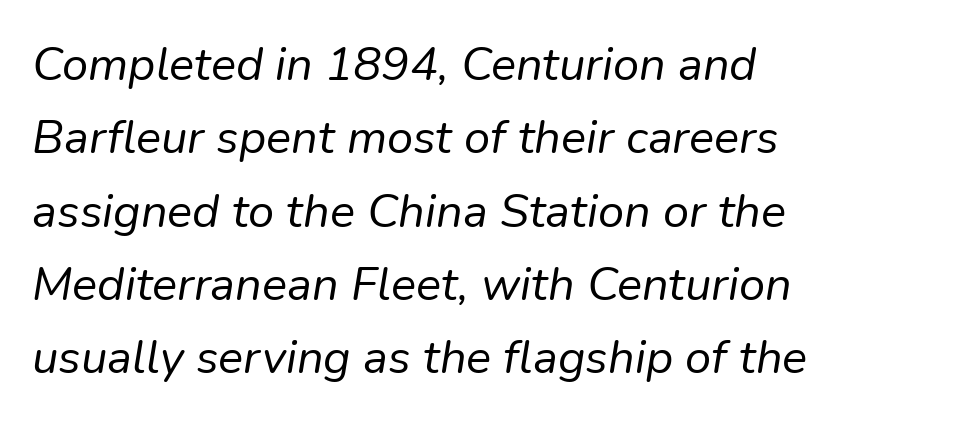
Q: Is the text bold? A: No.
Q: Is the text italic (slanted)? A: Yes, it leans right by about 9 degrees.
Q: Is the text underlined? A: No.
Q: How is the paragraph aligned? A: Left-aligned.
Q: Is the spacing between letters normal or unusually wide? A: Normal.
Q: Is the spacing between lines tight, normal or loose? A: Normal.
Q: Width (condensed, normal, or wide)? A: Normal.
Q: Stroke contrast? A: Low.
Q: x-height? A: Medium.
Q: Monospaced? A: No.
